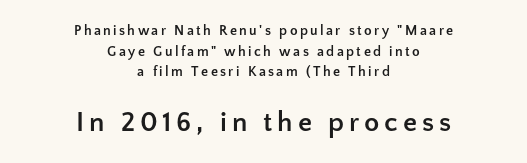
Is the type bold? Yes — the strokes are clearly thick and heavy. Beneath every word, the page is bare. Leading: standard. Ascenders rise straight up at ninety degrees. Each letter keeps its own natural width here, so spacing adapts to shape.
